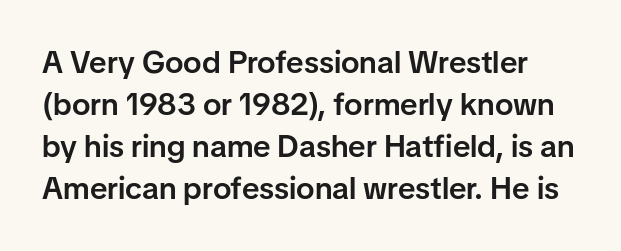
Rendered with straight, roman letterforms. How heavy is the stroke? Medium-heavy — a semibold, shy of bold. In terms of letterspacing, this is plain default setting. The letters advance in unequal steps, a hallmark of proportional type. Does the leading feel generous? No, just average.
